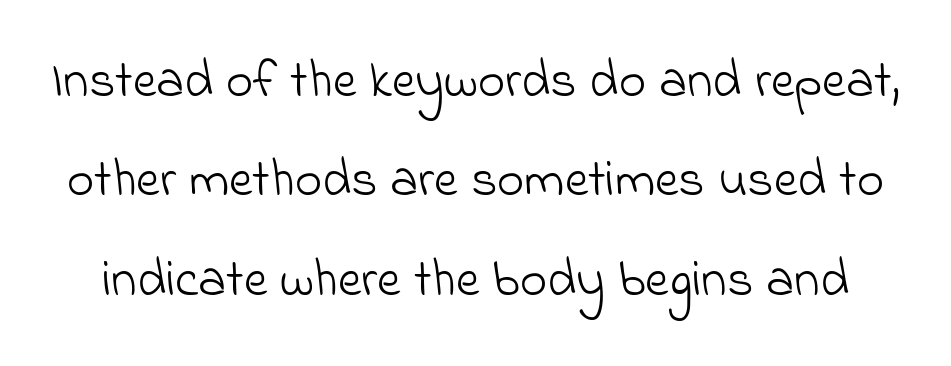
{"serif": "no", "bold": "no", "weight": "light", "width": "normal", "stroke_contrast": "low", "x_height": "small", "monospaced": "no", "underline": "no", "line_spacing": "loose", "line_spacing_ratio": 1.91, "letter_spacing": "normal", "letter_spacing_em": 0.0, "glyph_px": 52}
